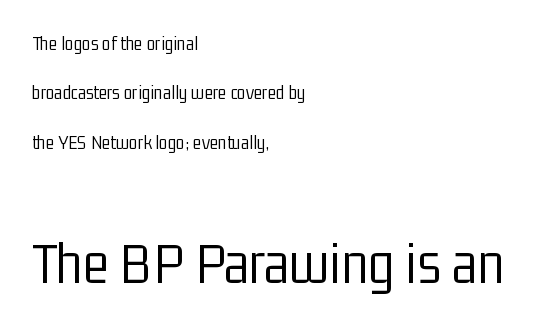
{"serif": "no", "italic": "no", "bold": "no", "weight": "light", "width": "condensed", "stroke_contrast": "low", "x_height": "medium", "monospaced": "no", "underline": "no", "align": "left", "line_spacing": "loose", "line_spacing_ratio": 2.47, "letter_spacing": "normal", "letter_spacing_em": 0.0, "larger_block": "second", "size_ratio": 3.05, "glyph_px": 61}
